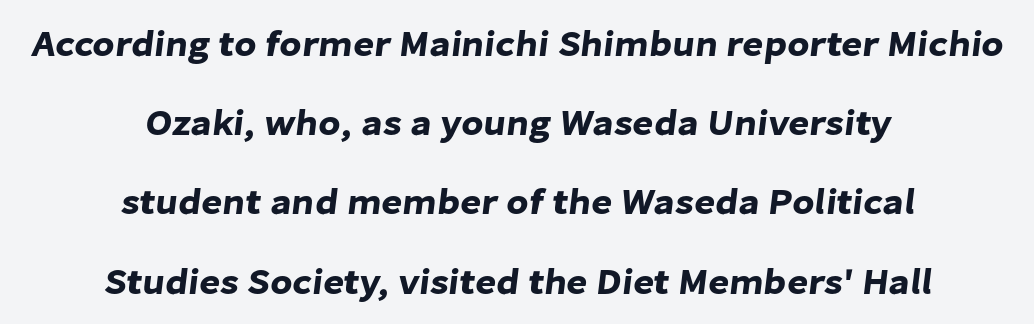
{"serif": "no", "width": "normal", "stroke_contrast": "low", "x_height": "medium", "monospaced": "no", "underline": "no", "align": "center", "line_spacing": "loose", "line_spacing_ratio": 2.2, "letter_spacing": "normal", "letter_spacing_em": 0.0, "glyph_px": 36}
